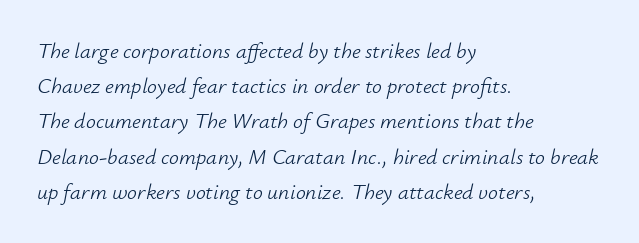
Q: Is the text bold? A: No.
Q: Is the text italic (slanted)? A: Yes, it leans right by about 12 degrees.
Q: Is the text underlined? A: No.
Q: How is the paragraph aligned? A: Left-aligned.
Q: Is the spacing between letters normal or unusually wide? A: Normal.
Q: Is the spacing between lines tight, normal or loose? A: Normal.
